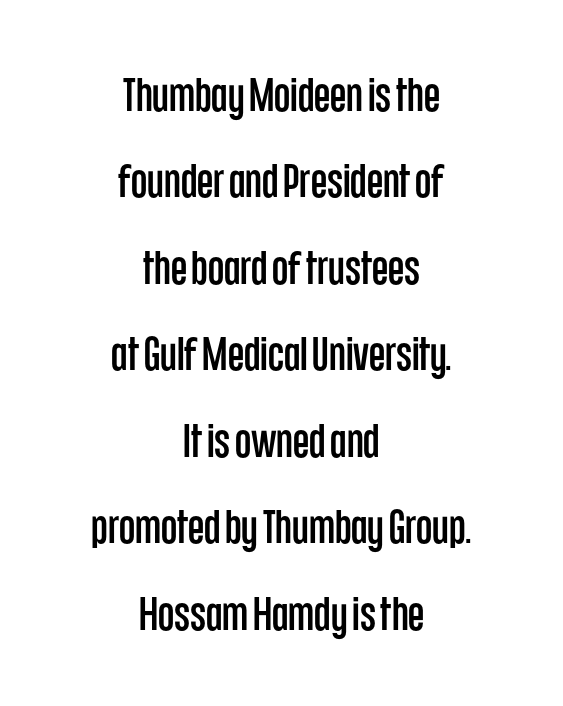
Q: Is the text italic (slanted)? A: No, it is upright.
Q: Is the typeface a serif or a sans-serif typeface? A: Sans-serif.
Q: Is the text underlined? A: No.
Q: How is the paragraph aligned? A: Centered.
Q: Is the spacing between letters normal or unusually wide? A: Normal.
Q: Width (condensed, normal, or wide)? A: Condensed.
Q: Stroke contrast? A: Low.
Q: x-height? A: Large.
Q: Monospaced? A: No.
